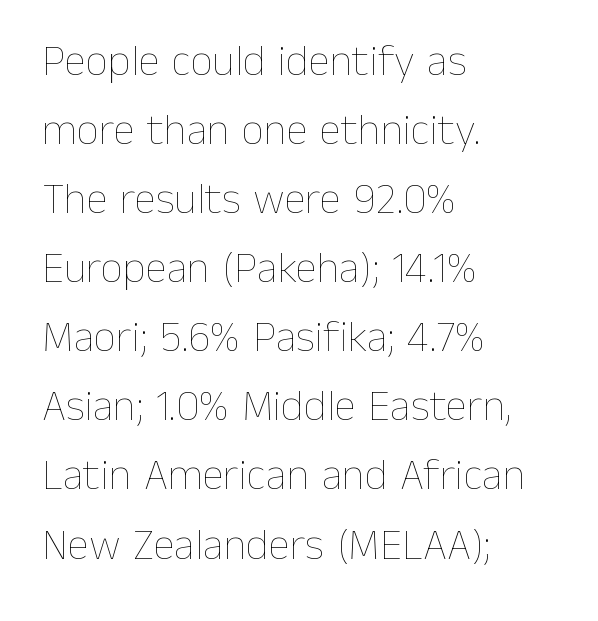
No extra tracking has been applied to these lines. You can tell it's not italic because the verticals are truly vertical. Students, observe: this is what conventionally led text looks like. The face used here is proportionally spaced, like ordinary book or web type.
